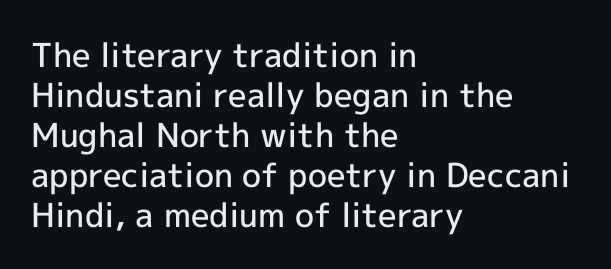
One-word summary of the alignment: left. You could call the tracking neutral — neither tight nor loose. Has an underline been added? It has not. Character widths vary here, with narrow letters taking less room than wide ones. Does the type have serifs? No, each stem ends abruptly.
